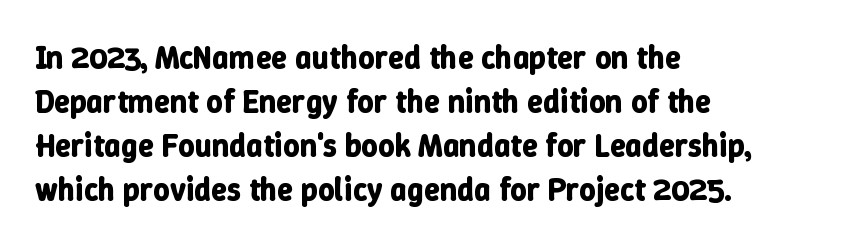
Looks like regular typesetting: each glyph gets only the width it needs. Descenders hang freely into open space. Every letter is thick-stroked: bold, no question. One glance says typical: line gaps are just what's usual. The letters sit at their default tracking, neither squeezed nor spread. The typesetter chose a ragged-right arrangement here.
